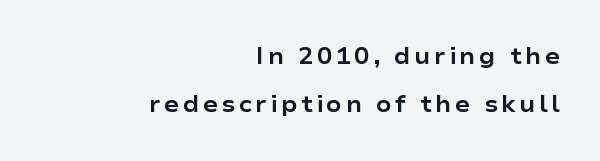
{"italic": "no", "bold": "yes", "underline": "no", "align": "right", "line_spacing": "loose", "line_spacing_ratio": 2.07, "glyph_px": 23}
